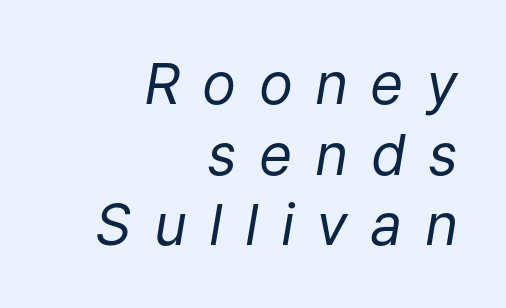
The area under the type is left untouched. The face used here has a pronounced slope to its letters. Tracking value appears strongly positive — letters spread wide. The characters are drawn with everyday or finer stroke widths. Character widths vary here, with narrow letters taking less room than wide ones. Right-aligned paragraph, ragged on the left.
